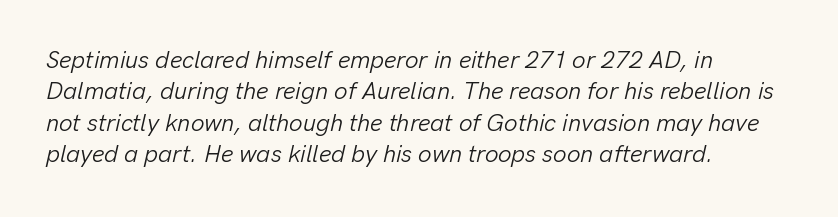
Q: Is the text bold? A: No.
Q: Is the text italic (slanted)? A: Yes, it leans right by about 13 degrees.
Q: Is the text underlined? A: No.
Q: How is the paragraph aligned? A: Left-aligned.
Q: Is the spacing between letters normal or unusually wide? A: Normal.
Q: Is the spacing between lines tight, normal or loose? A: Normal.
